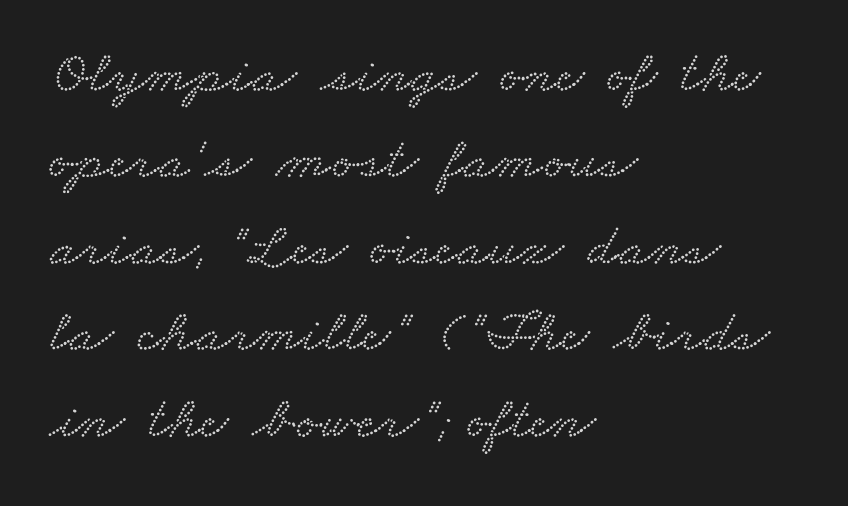
Q: Is the typeface a serif or a sans-serif typeface? A: Serif.
Q: Is the text underlined? A: No.
Q: How is the paragraph aligned? A: Left-aligned.
Q: Is the spacing between letters normal or unusually wide? A: Normal.
Q: Is the spacing between lines tight, normal or loose? A: Normal.
Q: Width (condensed, normal, or wide)? A: Wide.
Q: Stroke contrast? A: Low.
Q: x-height? A: Small.
Q: Monospaced? A: No.
